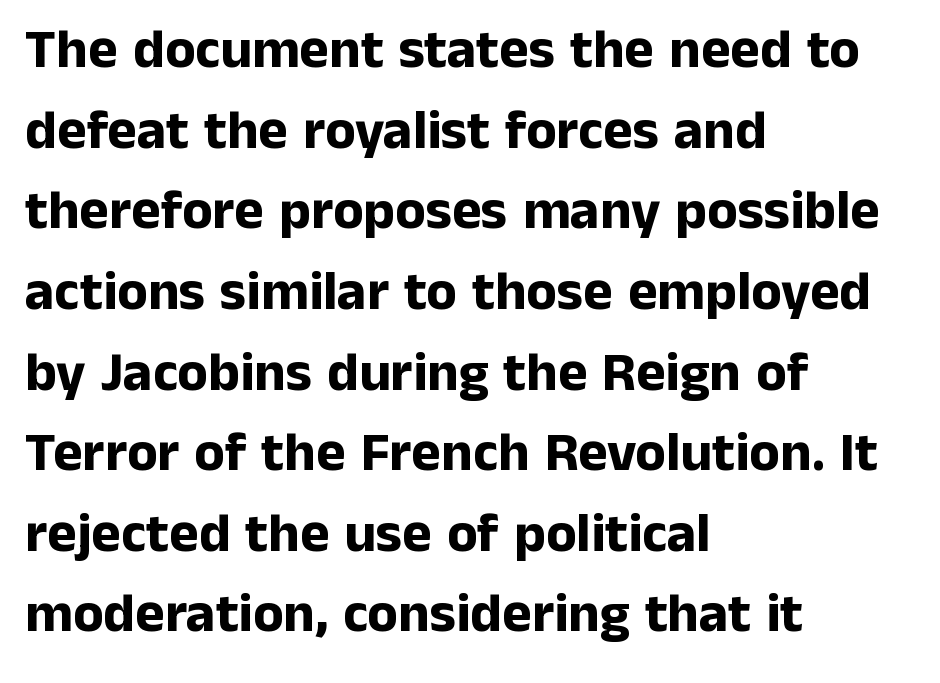
Here the glyphs are tracked normally, forming tight word shapes. Regular leading. The letters carry no serifs — their stems end cleanly without finishing strokes. Leftover space on each line is placed entirely after the last word. Just letters on the line, the space beneath them empty. Quick note: not italic, upright.
